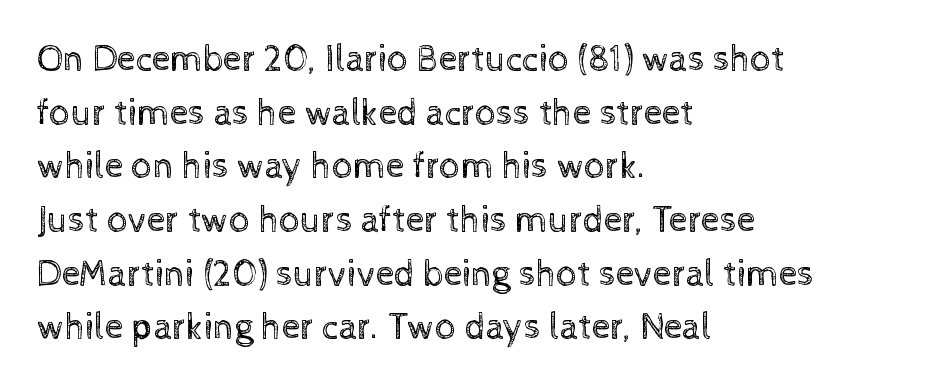
{"italic": "no", "bold": "no", "weight": "regular", "width": "normal", "x_height": "medium", "monospaced": "no", "underline": "no", "align": "left", "line_spacing": "normal", "line_spacing_ratio": 1.45, "letter_spacing": "normal", "letter_spacing_em": 0.0, "glyph_px": 37}
